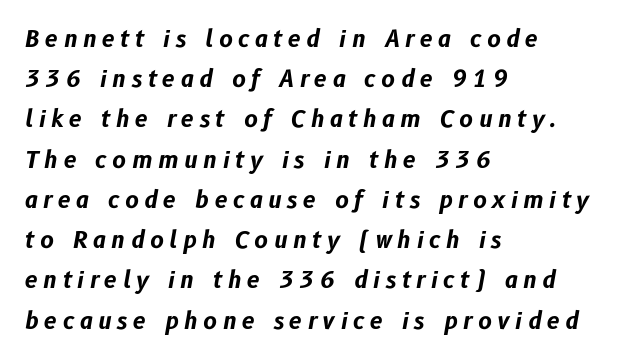
A typesetter would mark this as italic. Type without underlining. Does the copy run flush right? No — it runs flush left. A dark, heavy texture on the line: the type is bold. Letter spacing: wide.
